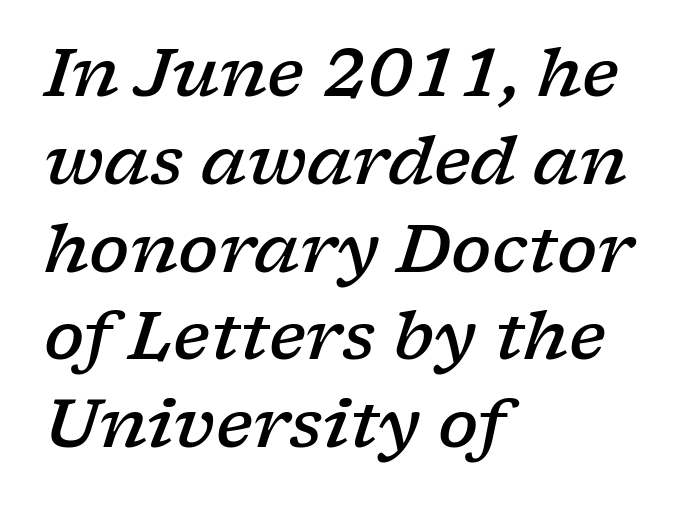
{"serif": "yes", "italic": "yes", "lean": "right", "slant_degrees": 17, "bold": "semi", "weight": "semibold", "width": "wide", "stroke_contrast": "low", "x_height": "medium", "monospaced": "no", "underline": "no", "align": "left", "line_spacing": "normal", "line_spacing_ratio": 1.31, "letter_spacing": "normal", "letter_spacing_em": 0.0, "glyph_px": 67}
